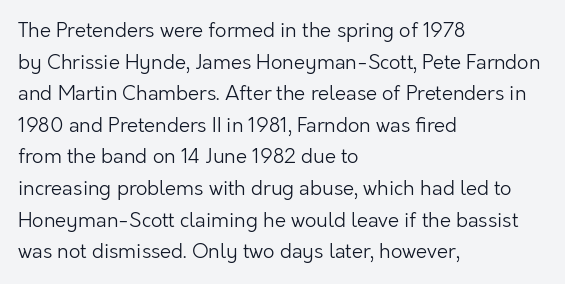
The image shows 20 px text type, upright; set left-aligned, normal line spacing (1.58x), normal letter spacing, not underlined.
